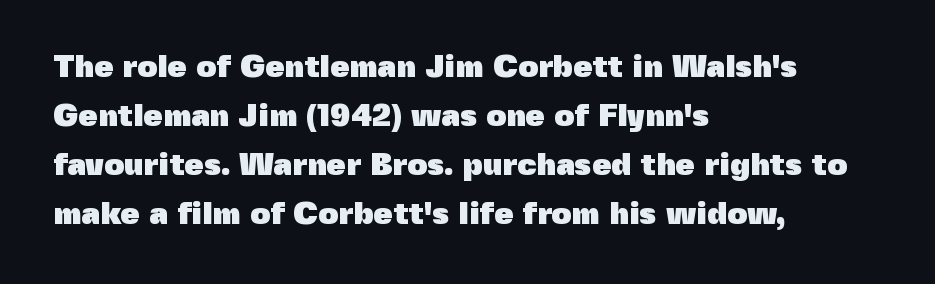
Q: Is the text bold? A: Yes.
Q: Is the text italic (slanted)? A: No, it is upright.
Q: Is the typeface a serif or a sans-serif typeface? A: Sans-serif.
Q: Is the text underlined? A: No.
Q: How is the paragraph aligned? A: Left-aligned.
Q: Is the spacing between letters normal or unusually wide? A: Normal.
Q: Is the spacing between lines tight, normal or loose? A: Normal.
Q: Width (condensed, normal, or wide)? A: Normal.
Q: x-height? A: Medium.
Q: Monospaced? A: No.
